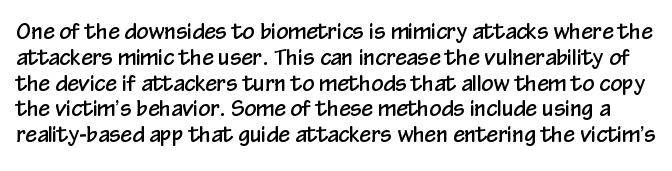
{"italic": "no", "underline": "no", "line_spacing_ratio": 1.23, "letter_spacing": "normal", "letter_spacing_em": 0.0, "glyph_px": 21}
